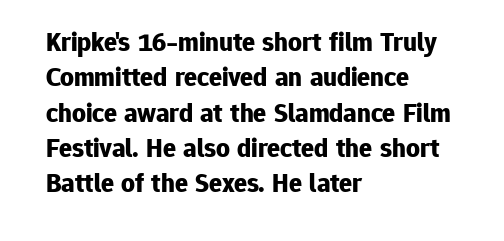
The image shows 27 px bold type, upright; set left-aligned, normal line spacing (1.31x), normal letter spacing, not underlined.
